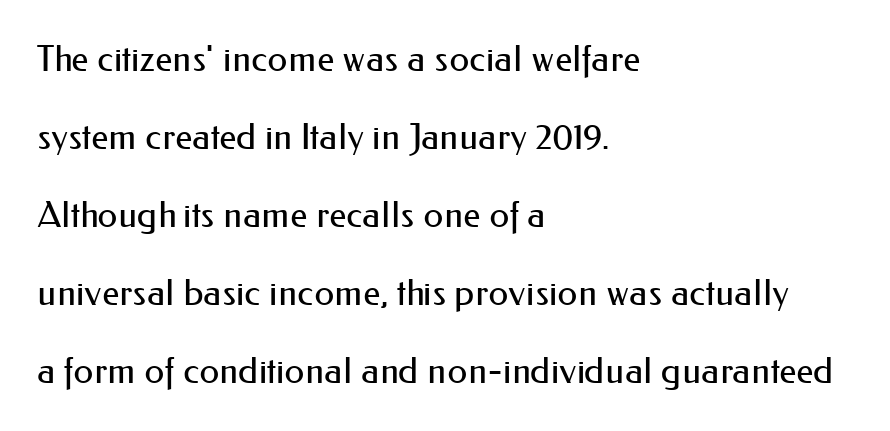
The image shows 36 px regular-weight sans-serif type, upright; set left-aligned, loose line spacing (2.17x), normal letter spacing, not underlined; medium stroke contrast and a small x-height.
